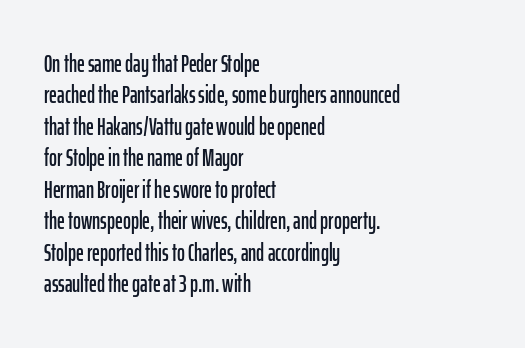
Q: Is the text italic (slanted)? A: No, it is upright.
Q: Is the text underlined? A: No.
Q: How is the paragraph aligned? A: Left-aligned.
Q: Is the spacing between letters normal or unusually wide? A: Normal.
Q: Is the spacing between lines tight, normal or loose? A: Normal.
